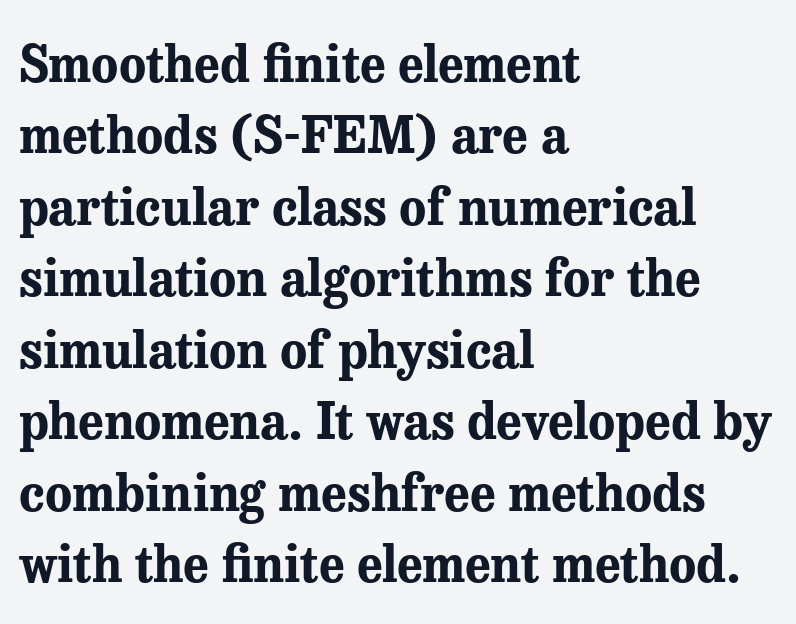
The image shows 50 px bold serif type, upright; set left-aligned, normal line spacing (1.43x), normal letter spacing, not underlined; medium stroke contrast and a medium x-height.
